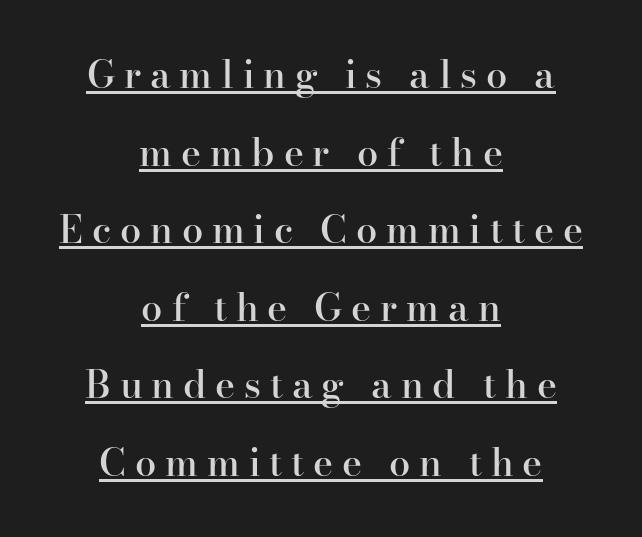
Note the varied advance widths — an 'i' is clearly narrower than an 'm'. Successive baselines arrive slowly, with a big drop between each. Letter spacing: wide. Vertical strokes here are truly vertical. Does the type have serifs? Yes, each stem ends in a small foot.
